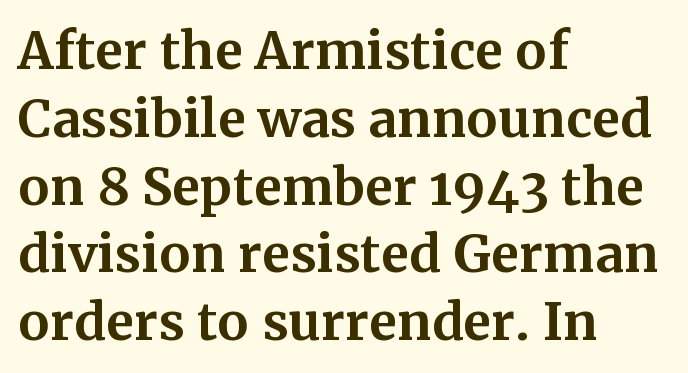
The image shows 51 px bold serif type, upright; set left-aligned, normal line spacing (1.33x), normal letter spacing, not underlined; medium stroke contrast and a medium x-height.
